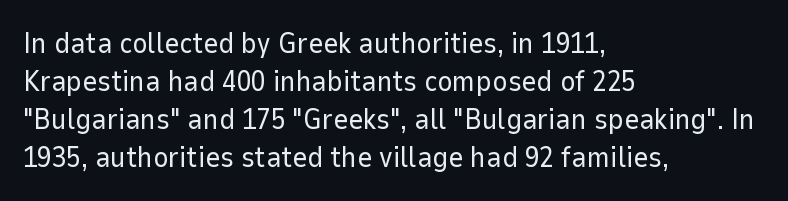
{"serif": "no", "italic": "no", "bold": "no", "weight": "regular", "width": "normal", "stroke_contrast": "low", "x_height": "medium", "monospaced": "no", "underline": "no", "align": "left", "line_spacing": "normal", "line_spacing_ratio": 1.31, "letter_spacing": "normal", "letter_spacing_em": 0.0, "glyph_px": 29}
